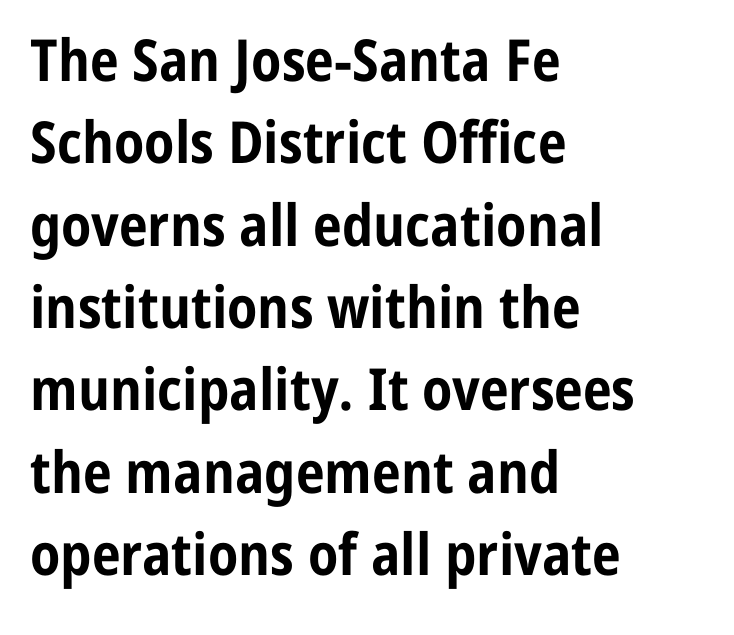
The image shows 58 px bold, condensed sans-serif type, upright; set left-aligned, normal line spacing (1.42x), normal letter spacing, not underlined; low stroke contrast and a medium x-height.
